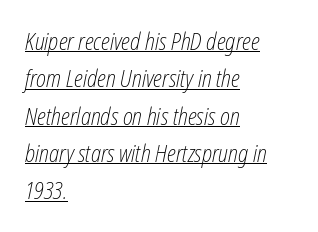
The image shows 23 px text type, italic (leaning right); set left-aligned, normal line spacing (1.62x), normal letter spacing, underlined.
